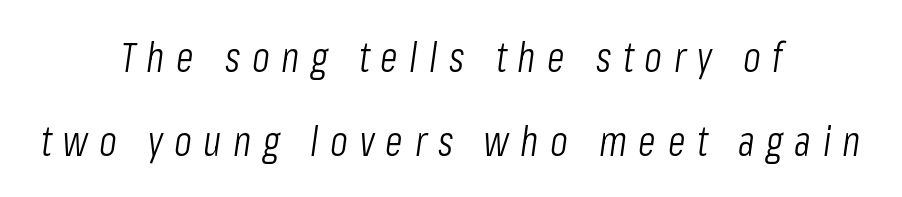
Weight: in the light-to-regular range. Alignment: centered. The specimen omits any rule beneath the text block's lines. Vertically, the passage feels expansive, rows floating well apart. The whole block is typeset with a tilt.
